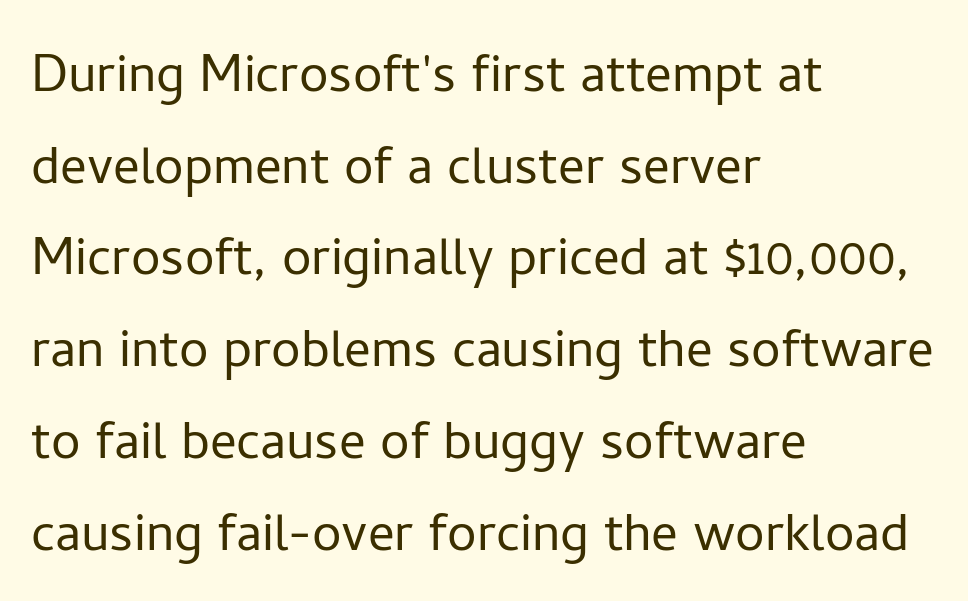
{"serif": "no", "italic": "no", "bold": "no", "weight": "light", "width": "normal", "stroke_contrast": "low", "x_height": "medium", "monospaced": "no", "underline": "no", "align": "left", "line_spacing": "normal", "line_spacing_ratio": 1.39, "letter_spacing": "normal", "letter_spacing_em": 0.0, "glyph_px": 66}
